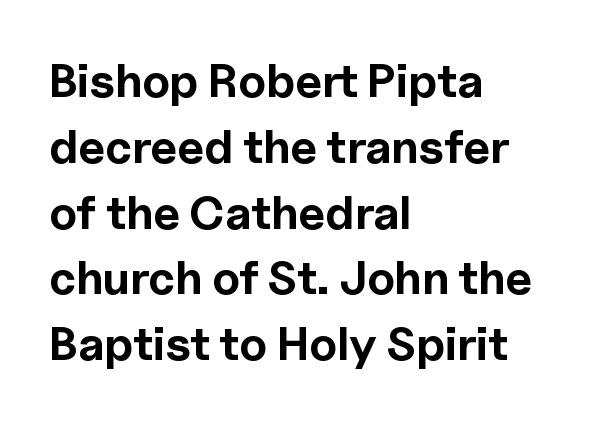
Q: Is the text bold? A: Yes.
Q: Is the text italic (slanted)? A: No, it is upright.
Q: Is the typeface a serif or a sans-serif typeface? A: Sans-serif.
Q: Is the text underlined? A: No.
Q: How is the paragraph aligned? A: Left-aligned.
Q: Is the spacing between letters normal or unusually wide? A: Normal.
Q: Is the spacing between lines tight, normal or loose? A: Normal.
Q: Width (condensed, normal, or wide)? A: Normal.
Q: x-height? A: Medium.
Q: Monospaced? A: No.
